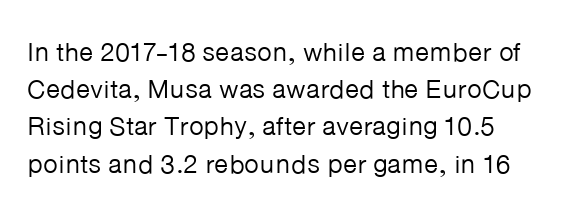
Q: Is the text bold? A: No.
Q: Is the text italic (slanted)? A: No, it is upright.
Q: Is the text underlined? A: No.
Q: How is the paragraph aligned? A: Left-aligned.
Q: Is the spacing between letters normal or unusually wide? A: Normal.
Q: Is the spacing between lines tight, normal or loose? A: Normal.
